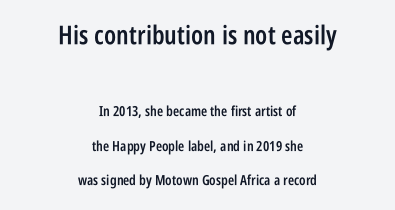
The earlier block is typeset at a bigger size than the later block. Ordinary non-slanted type is in use. A student would call this center alignment; a typographer would say set centered. Nobody drew a line under any word here. The face used here is a semibold: visibly heavier than regular, lighter than bold. Spacing between characters is what you'd get straight out of the box.
